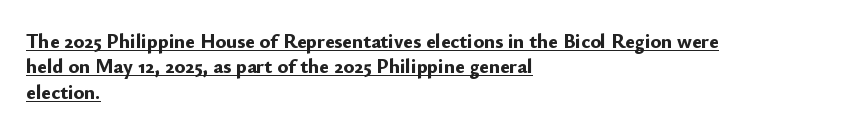
Q: Is the text bold? A: Yes.
Q: Is the text italic (slanted)? A: No, it is upright.
Q: Is the text underlined? A: Yes.
Q: How is the paragraph aligned? A: Left-aligned.
Q: Is the spacing between letters normal or unusually wide? A: Normal.
Q: Is the spacing between lines tight, normal or loose? A: Normal.
